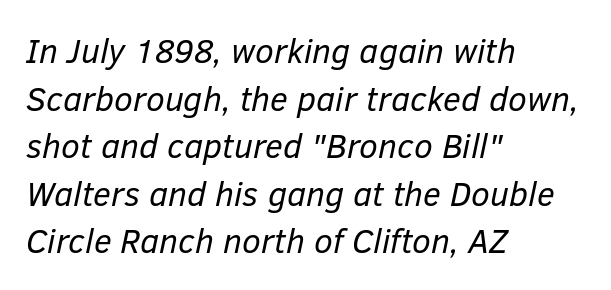
The image shows 34 px regular-weight type, italic (leaning right); set left-aligned, normal line spacing (1.4x), normal letter spacing, not underlined; low stroke contrast and a medium x-height.
